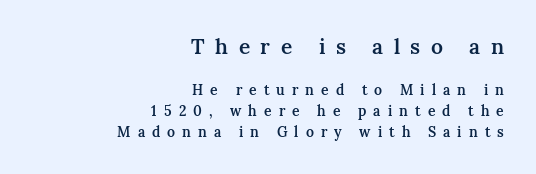
{"italic": "no", "bold": "semi", "underline": "no", "align": "right", "line_spacing": "normal", "line_spacing_ratio": 1.5, "letter_spacing": "wide", "letter_spacing_em": 0.5, "larger_block": "first", "size_ratio": 1.5, "glyph_px": 21}
